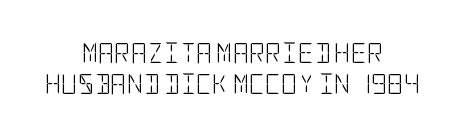
The image shows 20 px text type, upright; set centered, normal line spacing (1.54x), normal letter spacing, not underlined.
